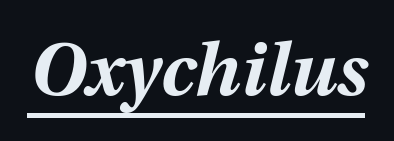
{"italic": "yes", "lean": "right", "slant_degrees": 12, "bold": "yes", "weight": "bold", "width": "normal", "stroke_contrast": "medium", "x_height": "medium", "monospaced": "no", "underline": "yes", "letter_spacing": "normal", "letter_spacing_em": 0.0, "glyph_px": 74}
